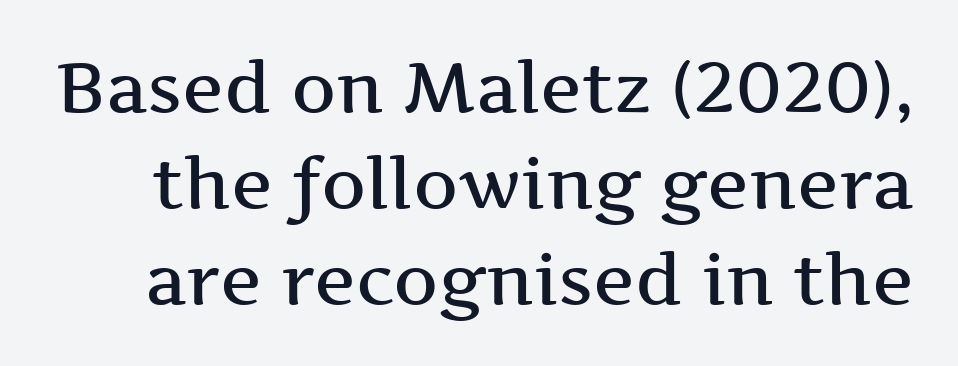
The image shows 70 px semibold, wide serif type, upright; set normal line spacing (1.37x), normal letter spacing, not underlined; medium stroke contrast and a medium x-height.
